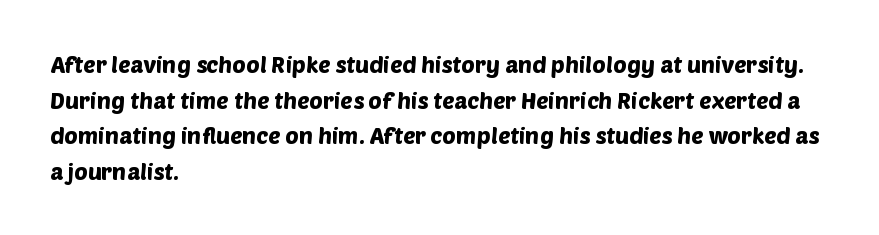
{"underline": "no", "align": "left", "line_spacing": "normal", "line_spacing_ratio": 1.55, "letter_spacing": "normal", "letter_spacing_em": 0.0, "glyph_px": 23}
